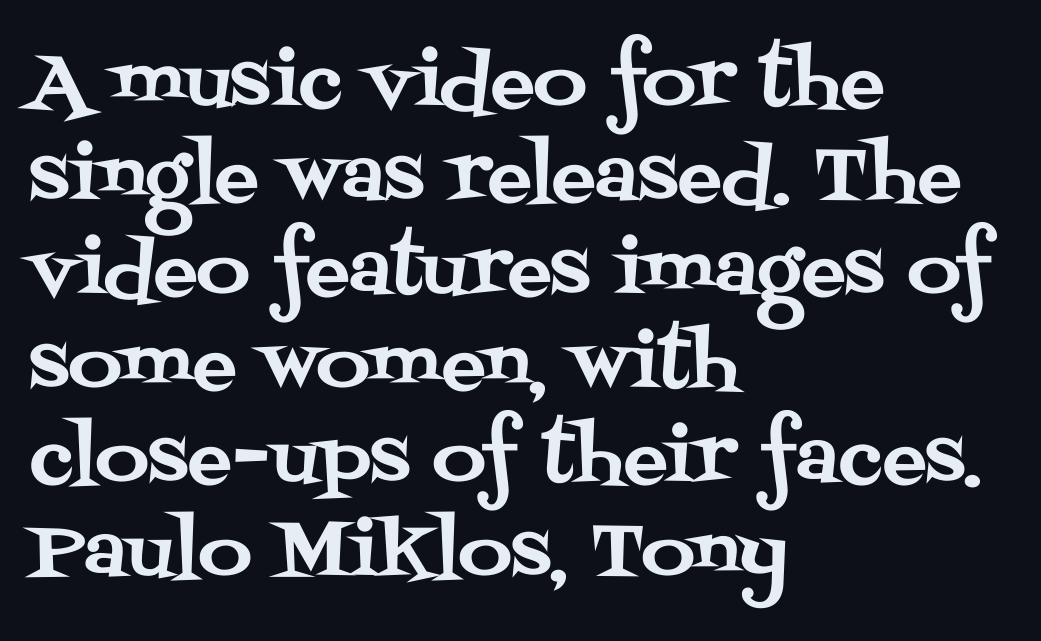
The image shows 74 px serif type, upright; set left-aligned, normal line spacing (1.27x), normal letter spacing, not underlined; medium stroke contrast and a large x-height.
